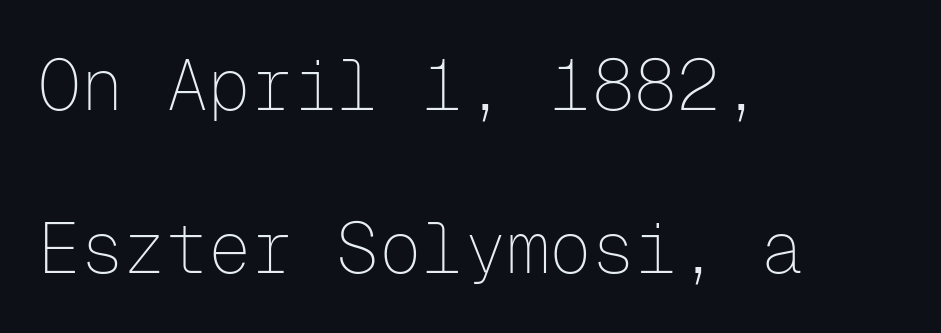
The image shows 71 px thin sans-serif type, upright, monospaced; set left-aligned, loose line spacing (2.3x), normal letter spacing, not underlined; low stroke contrast and a medium x-height.
